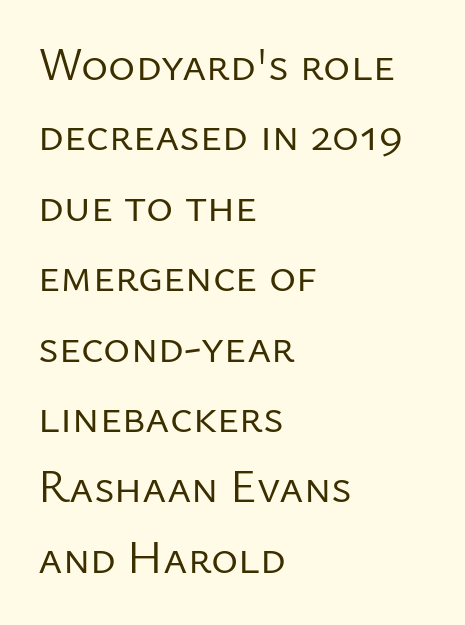
Q: Is the text bold? A: No.
Q: Is the text italic (slanted)? A: No, it is upright.
Q: Is the typeface a serif or a sans-serif typeface? A: Sans-serif.
Q: Is the text underlined? A: No.
Q: How is the paragraph aligned? A: Left-aligned.
Q: Is the spacing between letters normal or unusually wide? A: Normal.
Q: Is the spacing between lines tight, normal or loose? A: Normal.
Q: Width (condensed, normal, or wide)? A: Normal.
Q: Stroke contrast? A: Low.
Q: x-height? A: Medium.
Q: Monospaced? A: No.
